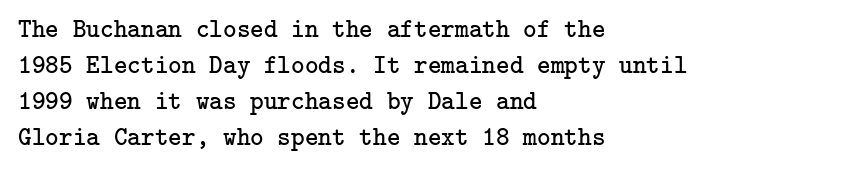
Q: Is the text bold? A: No.
Q: Is the text italic (slanted)? A: No, it is upright.
Q: Is the text underlined? A: No.
Q: How is the paragraph aligned? A: Left-aligned.
Q: Is the spacing between letters normal or unusually wide? A: Normal.
Q: Is the spacing between lines tight, normal or loose? A: Normal.
